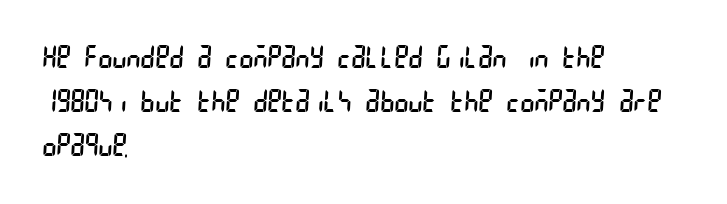
The image shows 30 px regular-weight, condensed sans-serif type; set left-aligned, normal line spacing (1.46x), normal letter spacing, not underlined; low stroke contrast and a large x-height.
